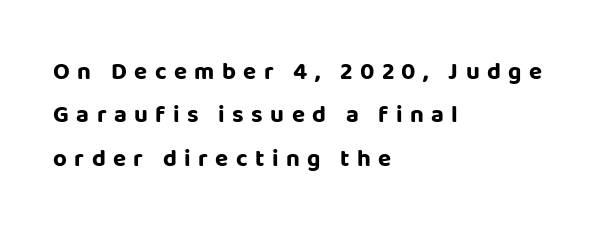
{"italic": "no", "bold": "yes", "underline": "no", "align": "left", "line_spacing_ratio": 1.81, "letter_spacing": "wide", "letter_spacing_em": 0.31, "glyph_px": 24}
